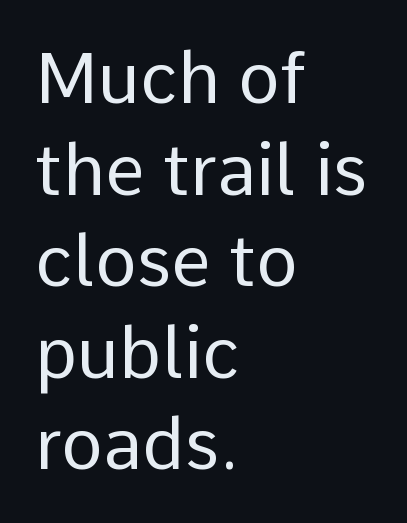
Q: Is the text bold? A: No.
Q: Is the text italic (slanted)? A: No, it is upright.
Q: Is the typeface a serif or a sans-serif typeface? A: Sans-serif.
Q: Is the text underlined? A: No.
Q: How is the paragraph aligned? A: Left-aligned.
Q: Is the spacing between letters normal or unusually wide? A: Normal.
Q: Is the spacing between lines tight, normal or loose? A: Normal.
Q: Width (condensed, normal, or wide)? A: Normal.
Q: Stroke contrast? A: Low.
Q: x-height? A: Medium.
Q: Monospaced? A: No.
